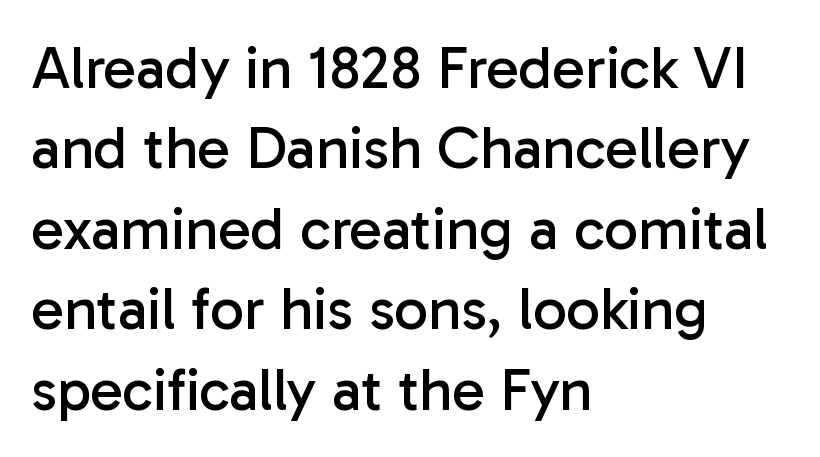
Is this a fixed-width face? No — the glyphs have proportional, varying widths. Does the copy run flush right? No — it runs flush left. The line-height multiplier appears to be the usual default. Rule under the text: the space is simply empty. In terms of letterspacing, this is plain default setting.
